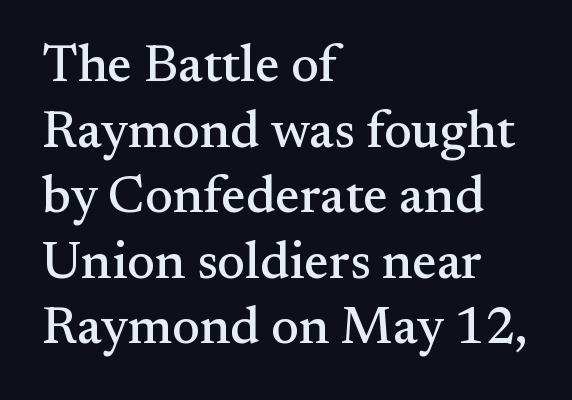
Q: Is the text italic (slanted)? A: No, it is upright.
Q: Is the typeface a serif or a sans-serif typeface? A: Serif.
Q: Is the text underlined? A: No.
Q: How is the paragraph aligned? A: Left-aligned.
Q: Is the spacing between letters normal or unusually wide? A: Normal.
Q: Is the spacing between lines tight, normal or loose? A: Normal.
Q: Width (condensed, normal, or wide)? A: Normal.
Q: Stroke contrast? A: Medium.
Q: x-height? A: Small.
Q: Monospaced? A: No.
